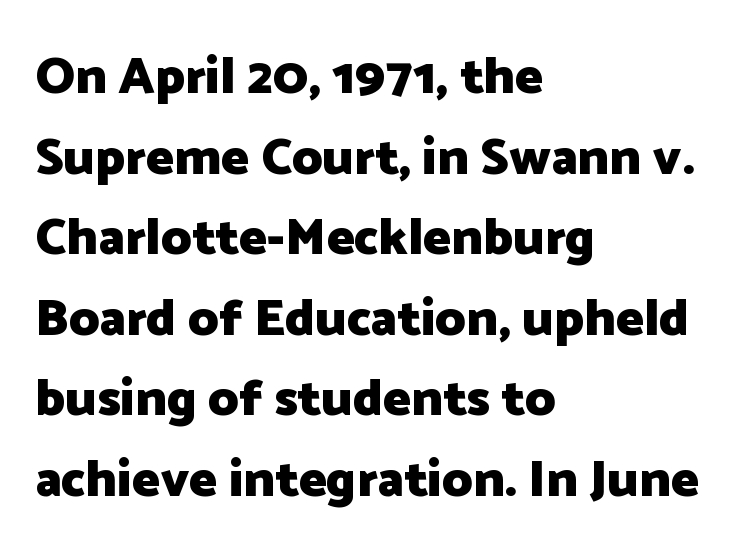
{"serif": "no", "italic": "no", "bold": "yes", "weight": "heavy", "width": "normal", "stroke_contrast": "low", "x_height": "medium", "monospaced": "no", "underline": "no", "align": "left", "line_spacing": "normal", "line_spacing_ratio": 1.55, "letter_spacing": "normal", "letter_spacing_em": 0.0, "glyph_px": 52}
